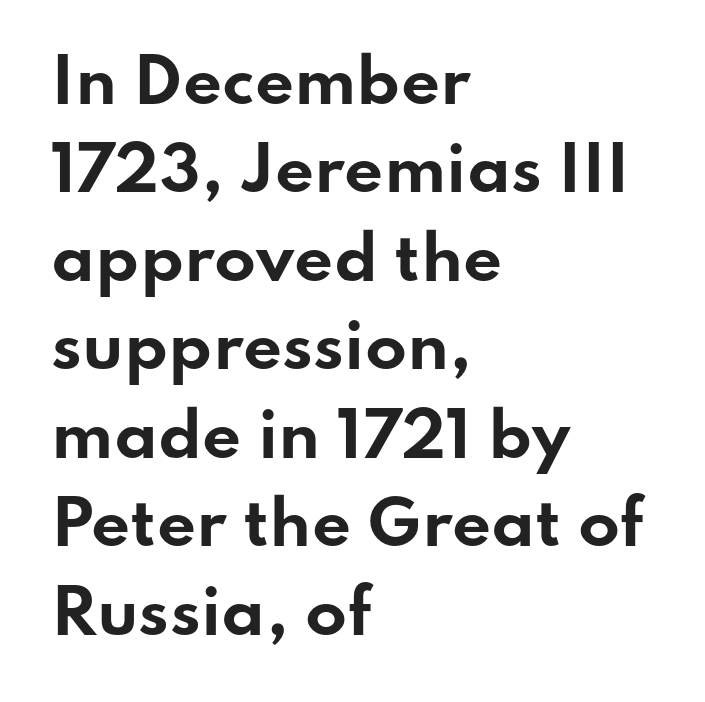
Q: Is the text bold? A: Yes.
Q: Is the text italic (slanted)? A: No, it is upright.
Q: Is the typeface a serif or a sans-serif typeface? A: Sans-serif.
Q: Is the text underlined? A: No.
Q: How is the paragraph aligned? A: Left-aligned.
Q: Is the spacing between letters normal or unusually wide? A: Normal.
Q: Is the spacing between lines tight, normal or loose? A: Normal.
Q: Width (condensed, normal, or wide)? A: Wide.
Q: Stroke contrast? A: Low.
Q: x-height? A: Small.
Q: Monospaced? A: No.
